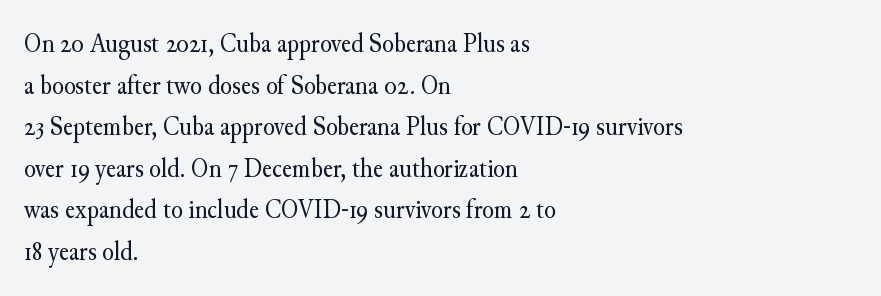
Q: Is the text bold? A: No.
Q: Is the text italic (slanted)? A: No, it is upright.
Q: Is the text underlined? A: No.
Q: How is the paragraph aligned? A: Left-aligned.
Q: Is the spacing between letters normal or unusually wide? A: Normal.
Q: Is the spacing between lines tight, normal or loose? A: Normal.
